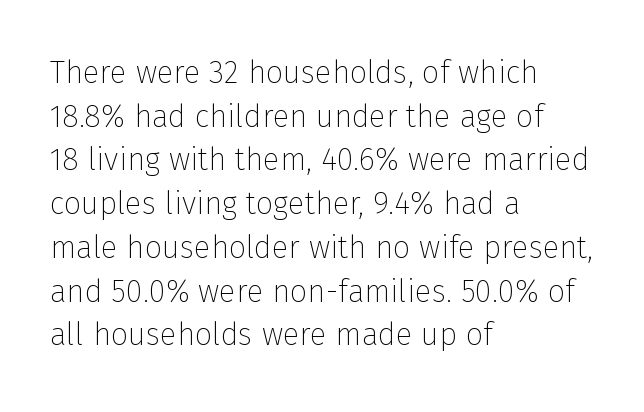
{"serif": "no", "italic": "no", "bold": "no", "weight": "thin", "width": "normal", "stroke_contrast": "low", "x_height": "medium", "monospaced": "no", "underline": "no", "align": "left", "line_spacing": "normal", "line_spacing_ratio": 1.41, "letter_spacing": "normal", "letter_spacing_em": 0.0, "glyph_px": 31}
